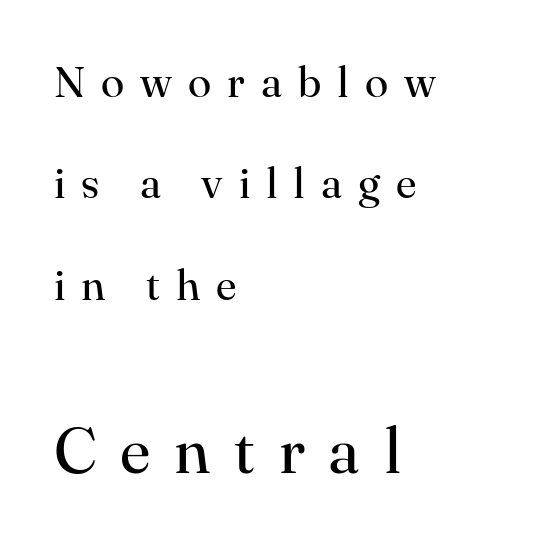
{"serif": "yes", "italic": "no", "bold": "no", "weight": "regular", "width": "normal", "stroke_contrast": "high", "x_height": "small", "monospaced": "no", "underline": "no", "align": "left", "line_spacing": "loose", "line_spacing_ratio": 2.36, "letter_spacing": "wide", "letter_spacing_em": 0.37, "larger_block": "second", "size_ratio": 1.49, "glyph_px": 64}
